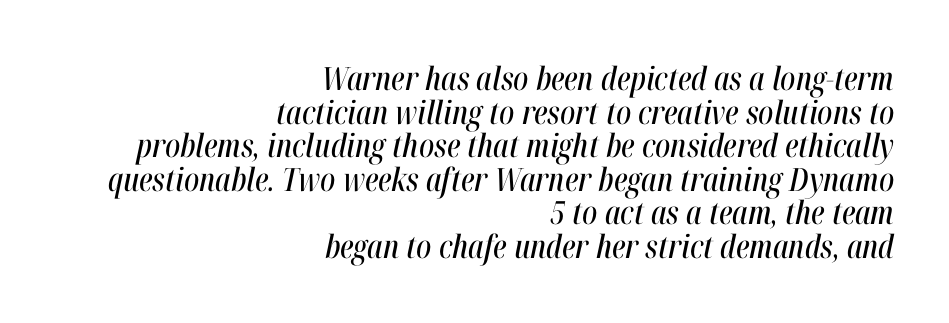
{"italic": "yes", "lean": "right", "slant_degrees": 12, "width": "condensed", "stroke_contrast": "high", "x_height": "medium", "monospaced": "no", "underline": "no", "align": "right", "line_spacing": "tight", "line_spacing_ratio": 1.05, "letter_spacing": "normal", "letter_spacing_em": 0.0, "glyph_px": 32}
